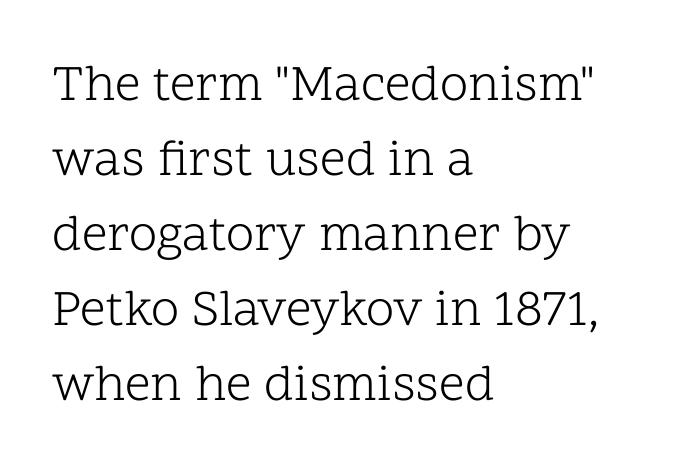
{"serif": "yes", "italic": "no", "bold": "no", "weight": "light", "width": "normal", "stroke_contrast": "low", "x_height": "medium", "monospaced": "no", "underline": "no", "align": "left", "line_spacing": "normal", "line_spacing_ratio": 1.47, "letter_spacing": "normal", "letter_spacing_em": 0.0, "glyph_px": 51}
